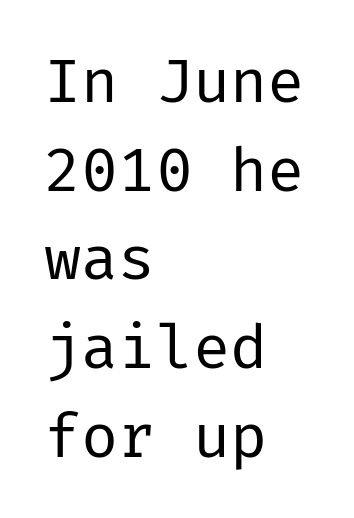
These lines stack with their left ends in a neat column. Descenders hang freely into open space. The font family rendered here belongs to the sans-serif group. The typography opts for an upright posture over an oblique one. The strokes are not fattened; the text isn't bold.
